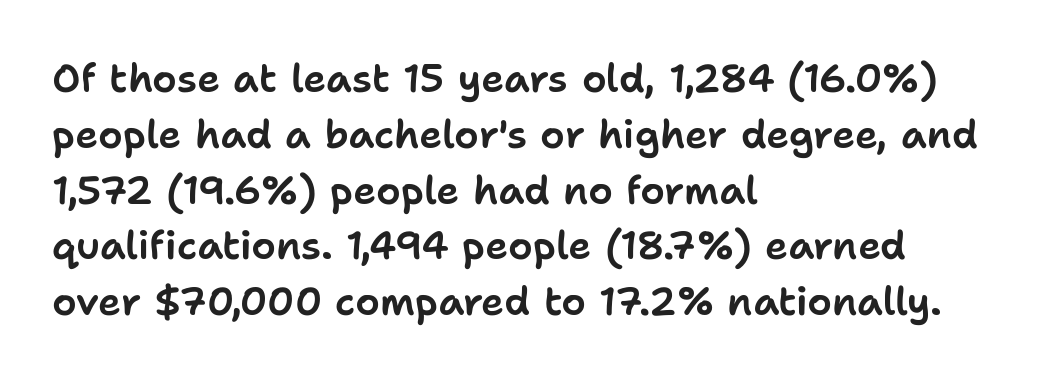
Q: Is the text italic (slanted)? A: No, it is upright.
Q: Is the typeface a serif or a sans-serif typeface? A: Sans-serif.
Q: Is the text underlined? A: No.
Q: How is the paragraph aligned? A: Left-aligned.
Q: Is the spacing between letters normal or unusually wide? A: Normal.
Q: Is the spacing between lines tight, normal or loose? A: Normal.
Q: Width (condensed, normal, or wide)? A: Normal.
Q: Stroke contrast? A: Low.
Q: x-height? A: Medium.
Q: Monospaced? A: No.
